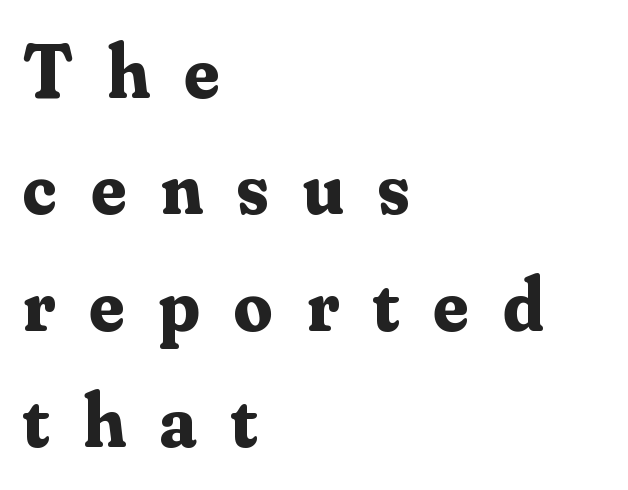
Q: Is the text bold? A: Yes.
Q: Is the text italic (slanted)? A: No, it is upright.
Q: Is the typeface a serif or a sans-serif typeface? A: Serif.
Q: Is the text underlined? A: No.
Q: How is the paragraph aligned? A: Left-aligned.
Q: Is the spacing between letters normal or unusually wide? A: Unusually wide.
Q: Is the spacing between lines tight, normal or loose? A: Normal.
Q: Width (condensed, normal, or wide)? A: Normal.
Q: Stroke contrast? A: Medium.
Q: x-height? A: Small.
Q: Monospaced? A: No.
